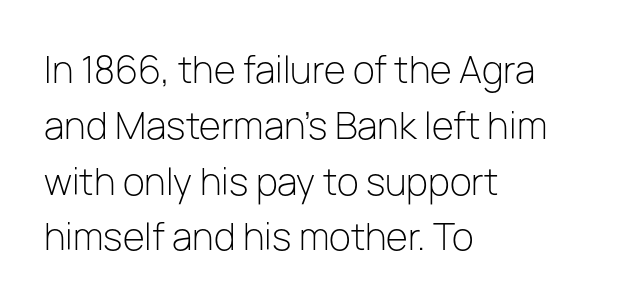
The image shows 36 px light sans-serif type, upright; set left-aligned, normal line spacing (1.55x), normal letter spacing, not underlined; low stroke contrast and a medium x-height.
